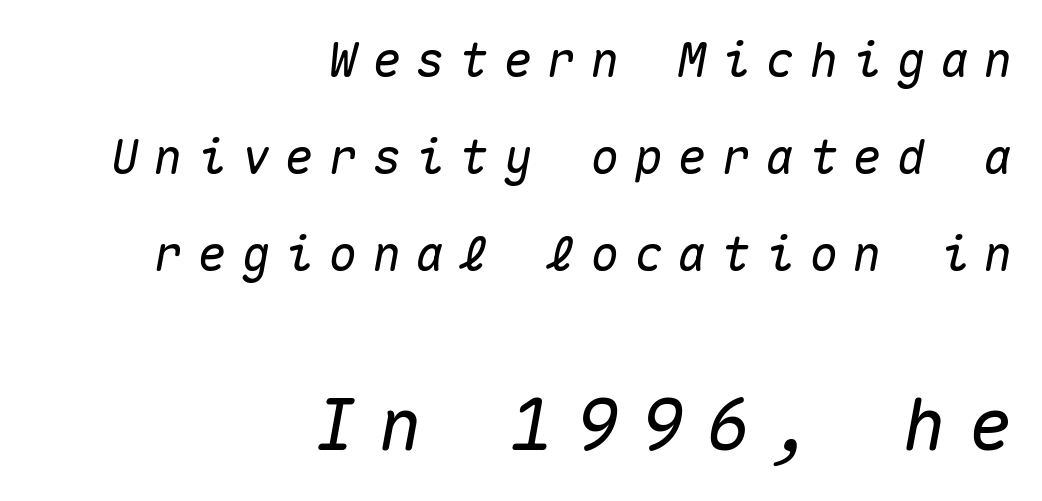
Q: Is the text italic (slanted)? A: Yes, it leans right by about 10 degrees.
Q: Is the text underlined? A: No.
Q: How is the paragraph aligned? A: Right-aligned.
Q: Is the spacing between letters normal or unusually wide? A: Unusually wide.
Q: Is the spacing between lines tight, normal or loose? A: Loose.
Q: Which block of text is set in a larger size, the first (top) or the second (bottom)? A: The second (bottom) one.
Q: Width (condensed, normal, or wide)? A: Normal.
Q: Stroke contrast? A: Medium.
Q: x-height? A: Medium.
Q: Monospaced? A: Yes.
